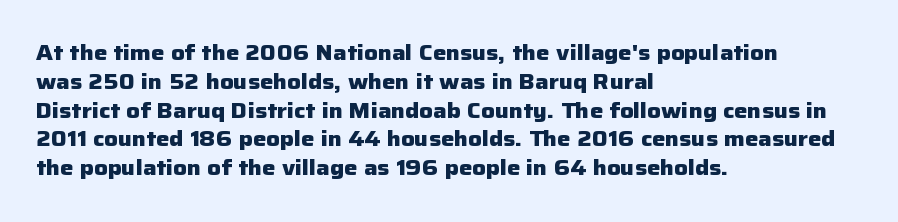
Leftover space on each line is placed entirely after the last word. The baseline area is clear. Tracking value appears to be zero — textbook default spacing. Is the type bold? Yes — the strokes are clearly thick and heavy.
